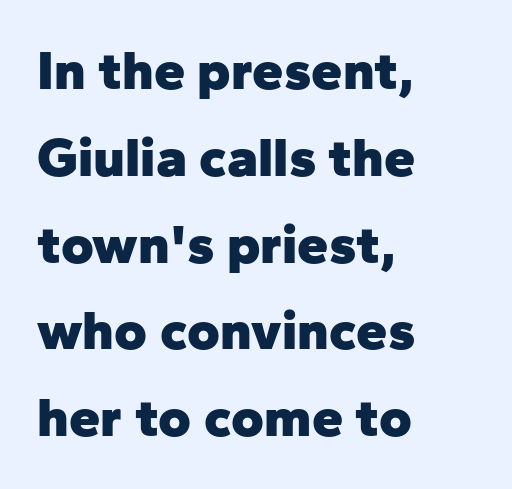
This sample keeps an unexceptional amount of space between lines. Each letter keeps its own natural width here, so spacing adapts to shape. The gap between lines stays unmarked. This is roman type, the default non-slanted kind.
